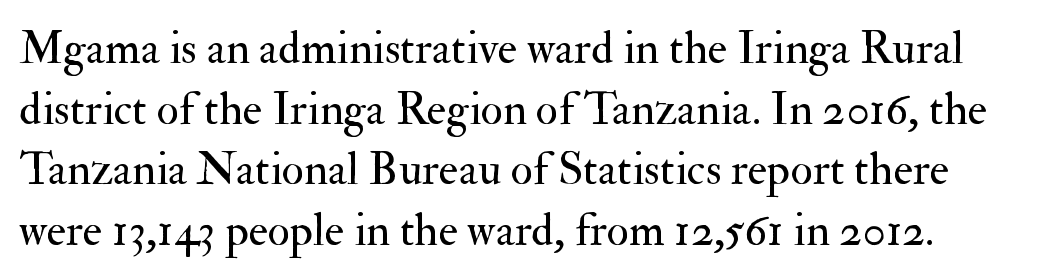
The image shows 46 px regular-weight serif type, upright; set normal line spacing (1.32x), normal letter spacing, not underlined; medium stroke contrast and a small x-height.
